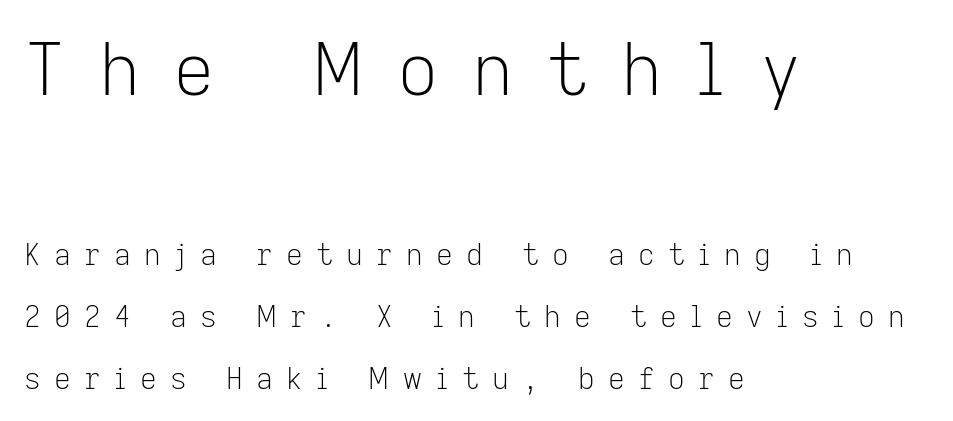
The image shows 72 px light sans-serif type, upright; set left-aligned, loose line spacing (2.14x), unusually wide letter spacing (+0.46 em), not underlined; the first (top) block is 2.48x larger; low stroke contrast and a medium x-height.
